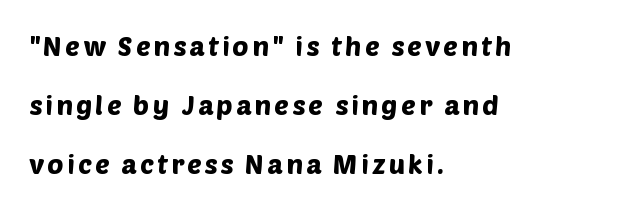
Q: Is the text underlined? A: No.
Q: How is the paragraph aligned? A: Left-aligned.
Q: Is the spacing between lines tight, normal or loose? A: Loose.
